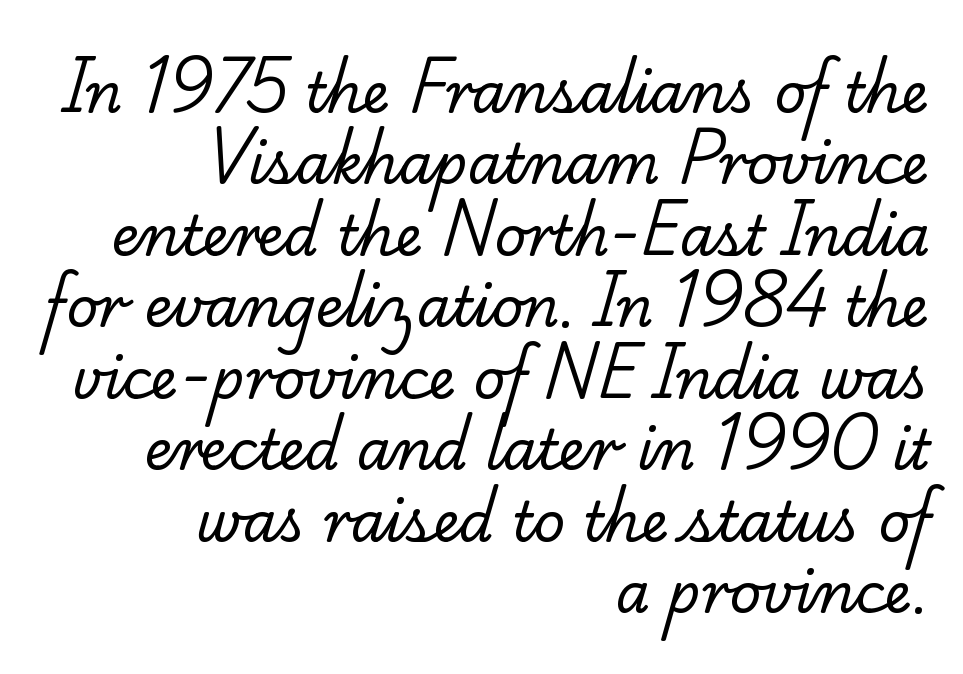
The image shows 55 px regular-weight type; set right-aligned, normal line spacing (1.3x), normal letter spacing, not underlined; low stroke contrast and a small x-height.
